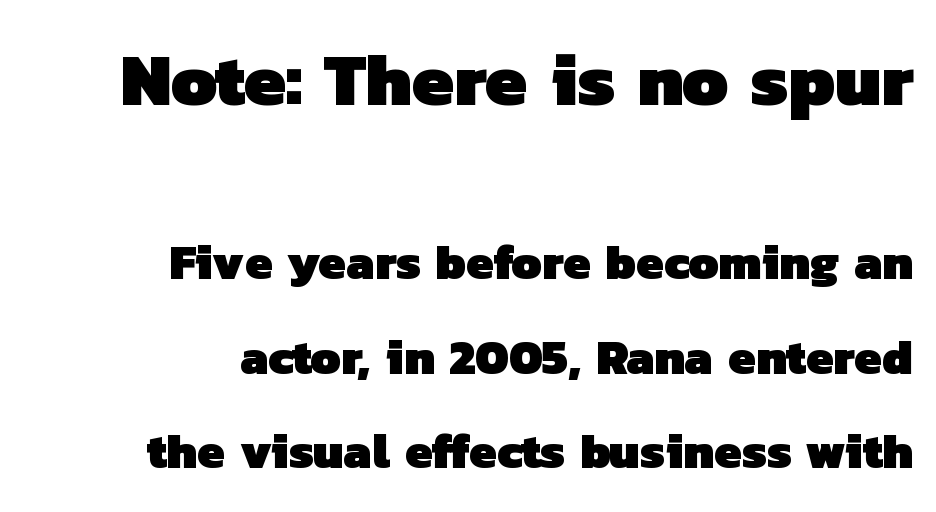
Each letter keeps its own natural width here, so spacing adapts to shape. Notice how the passage keeps a crisp vertical edge on the right only. Does extra space separate the letters? No, they use regular spacing. Does the type have serifs? No, each stem ends abruptly. Plenty of ink on the page — the face is bold.
